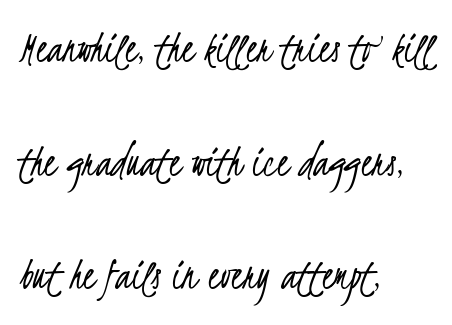
{"serif": "no", "bold": "no", "weight": "light", "width": "condensed", "stroke_contrast": "low", "x_height": "small", "monospaced": "no", "underline": "no", "align": "left", "line_spacing": "loose", "line_spacing_ratio": 2.47, "letter_spacing": "normal", "letter_spacing_em": 0.0, "glyph_px": 46}
